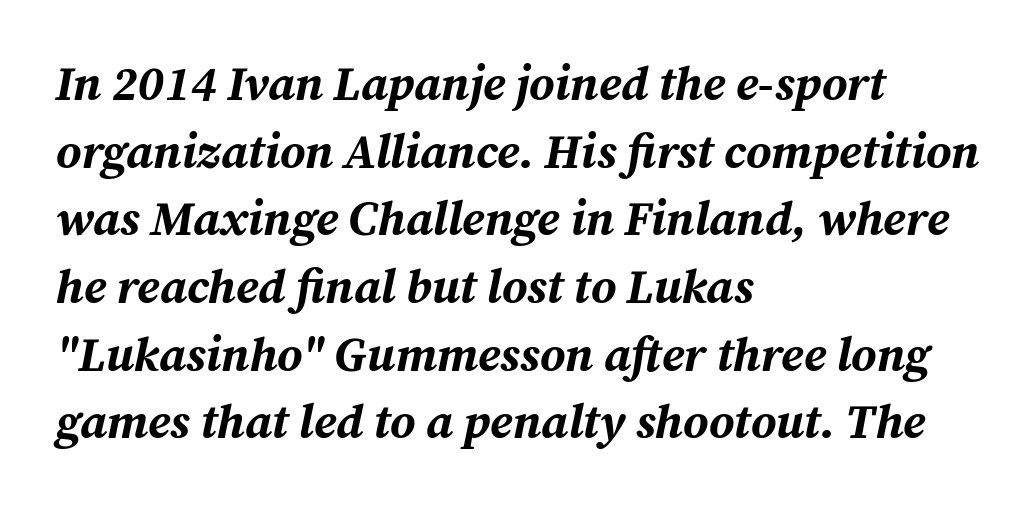
The passage shown is not underscored anywhere. Designer's note — italics engaged. Compared with an ordinary text face, these strokes are far heavier — a full bold. Baseline-to-baseline distance is the conventional proportion of letter height. The rendering uses natural spacing where letterforms have individual widths.
